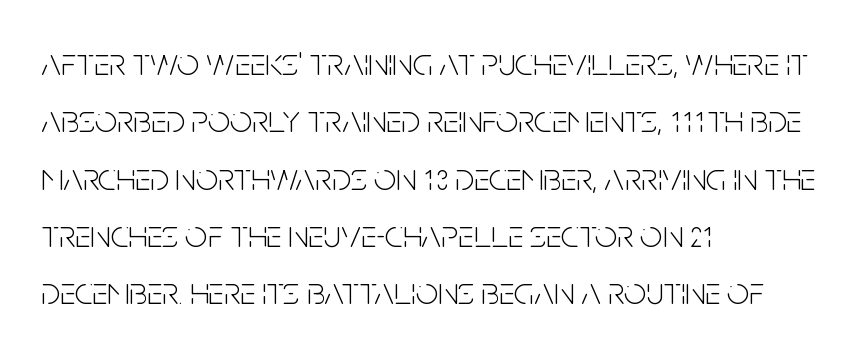
The image shows 39 px light, condensed sans-serif type, upright; set left-aligned, normal line spacing (1.47x), normal letter spacing, not underlined; low stroke contrast and a large x-height.
